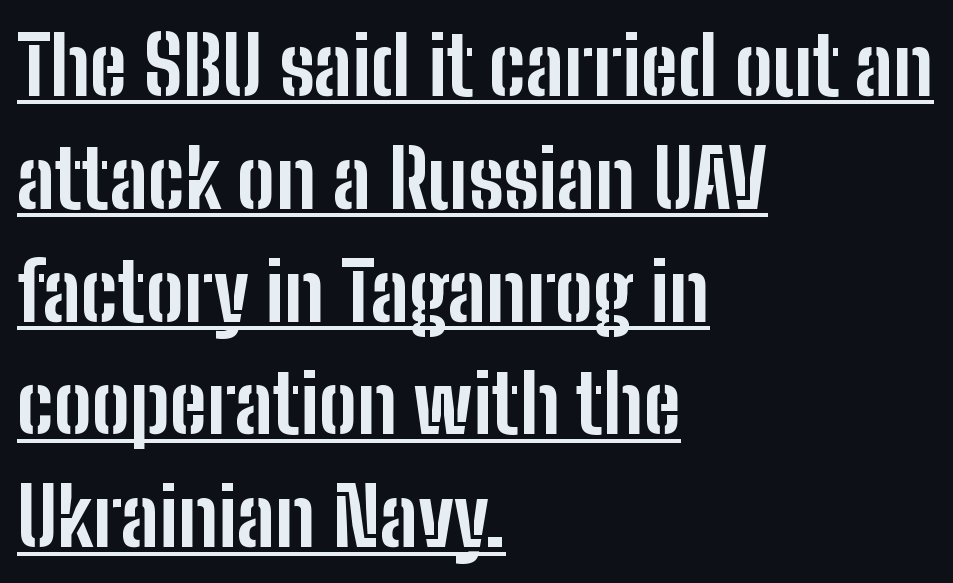
The image shows 80 px bold, condensed sans-serif type, upright; set left-aligned, normal line spacing (1.41x), normal letter spacing, underlined; low stroke contrast and a medium x-height.
